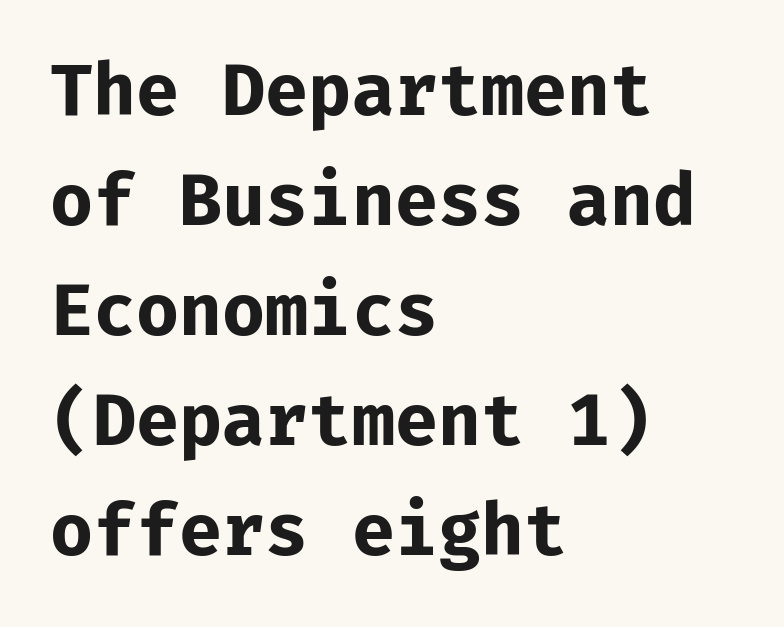
Q: Is the text bold? A: Yes.
Q: Is the text italic (slanted)? A: No, it is upright.
Q: Is the typeface a serif or a sans-serif typeface? A: Sans-serif.
Q: Is the text underlined? A: No.
Q: How is the paragraph aligned? A: Left-aligned.
Q: Is the spacing between letters normal or unusually wide? A: Normal.
Q: Is the spacing between lines tight, normal or loose? A: Normal.
Q: Width (condensed, normal, or wide)? A: Normal.
Q: Stroke contrast? A: Low.
Q: x-height? A: Medium.
